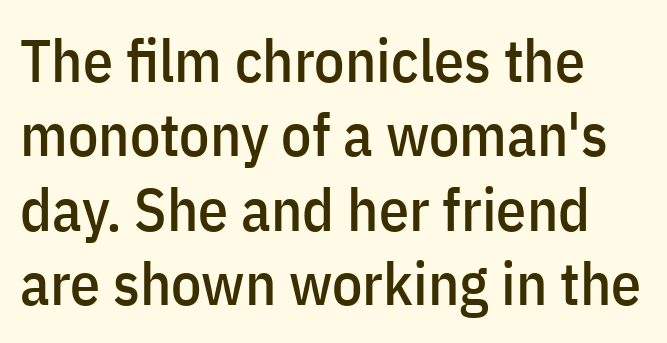
The face used here is proportionally spaced, like ordinary book or web type. Posture: straight, roman, zero tilt. Each word holds together tightly as a unit, with standard inter-letter gaps. Only glyphs here, with clear space below each row. Look at the bottom of the vertical strokes: they stop flat, with no serifs.
